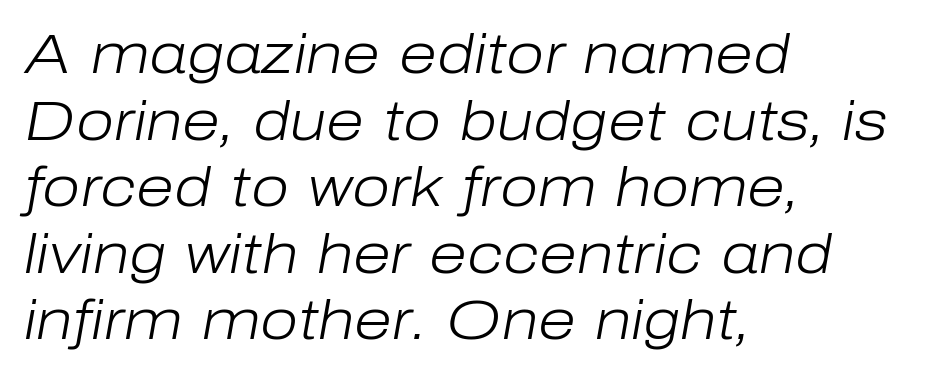
Q: Is the text bold? A: No.
Q: Is the text italic (slanted)? A: Yes, it leans right by about 10 degrees.
Q: Is the text underlined? A: No.
Q: How is the paragraph aligned? A: Left-aligned.
Q: Is the spacing between letters normal or unusually wide? A: Normal.
Q: Width (condensed, normal, or wide)? A: Normal.
Q: Stroke contrast? A: Low.
Q: x-height? A: Medium.
Q: Monospaced? A: No.
